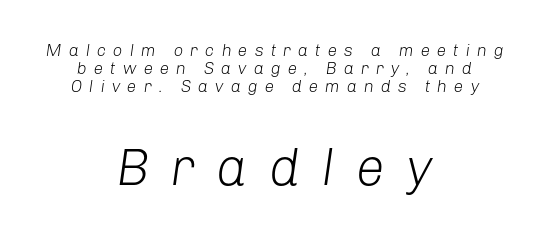
Descender tails drop into unmarked territory. If you folded the block vertically in half, each line would mirror itself in length. Looks like regular typesetting: each glyph gets only the width it needs. One glance says dense: line gaps are narrower than usual. Weight: in the light-to-regular range.
